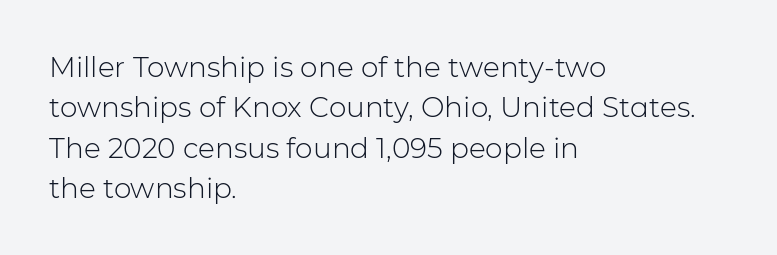
Style check: upright. Font category for this specimen: sans-serif. Regarding leading, the lines here are spaced in the standard way. Stroke thickness stays within the range of a standard reading face or lighter. The lines are quadded left.
